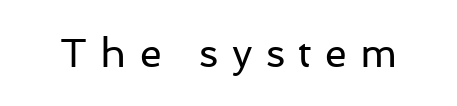
Q: Is the text bold? A: No.
Q: Is the text italic (slanted)? A: No, it is upright.
Q: Is the typeface a serif or a sans-serif typeface? A: Sans-serif.
Q: Is the text underlined? A: No.
Q: Is the spacing between letters normal or unusually wide? A: Unusually wide.
Q: Width (condensed, normal, or wide)? A: Normal.
Q: Stroke contrast? A: Low.
Q: x-height? A: Medium.
Q: Monospaced? A: No.
